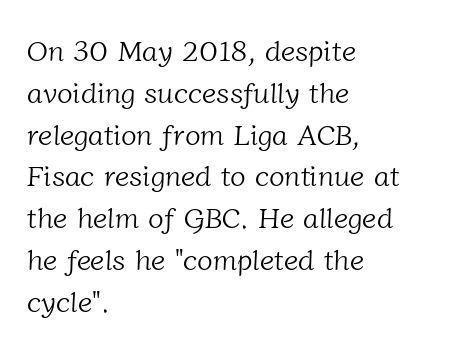
The image shows 29 px light serif type; set left-aligned, normal line spacing (1.44x), normal letter spacing, not underlined; low stroke contrast and a medium x-height.
